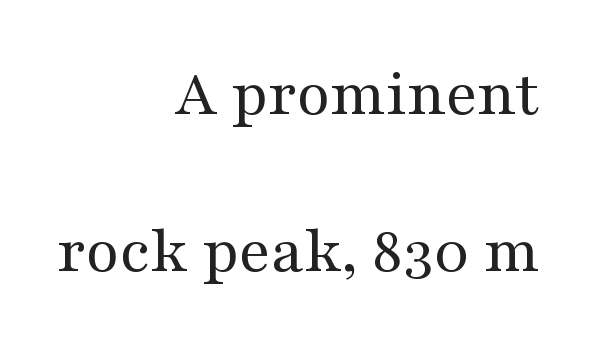
In CSS terms this would be text-align: right. The weight would be labelled regular, book, light, or lighter still. Ascenders rise straight up at ninety degrees. Each letter's strokes conclude with small projecting serifs.
